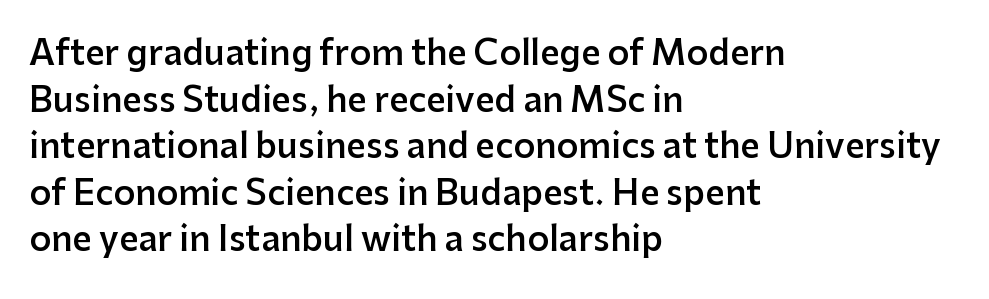
{"serif": "no", "italic": "no", "bold": "semi", "weight": "semibold", "width": "normal", "stroke_contrast": "low", "x_height": "medium", "monospaced": "no", "underline": "no", "align": "left", "line_spacing": "normal", "line_spacing_ratio": 1.37, "letter_spacing": "normal", "letter_spacing_em": 0.0, "glyph_px": 34}
